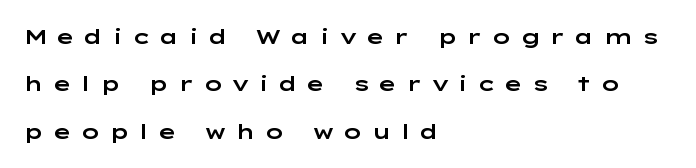
Q: Is the text italic (slanted)? A: No, it is upright.
Q: Is the text underlined? A: No.
Q: How is the paragraph aligned? A: Left-aligned.
Q: Is the spacing between letters normal or unusually wide? A: Unusually wide.
Q: Is the spacing between lines tight, normal or loose? A: Loose.
